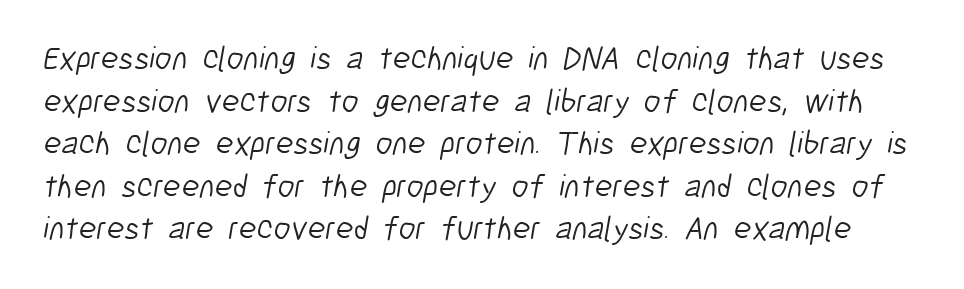
Q: Is the text bold? A: No.
Q: Is the typeface a serif or a sans-serif typeface? A: Sans-serif.
Q: Is the text underlined? A: No.
Q: Is the spacing between letters normal or unusually wide? A: Normal.
Q: Is the spacing between lines tight, normal or loose? A: Normal.
Q: Width (condensed, normal, or wide)? A: Condensed.
Q: Stroke contrast? A: Low.
Q: x-height? A: Medium.
Q: Monospaced? A: No.
